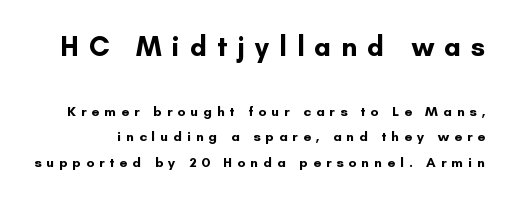
{"serif": "no", "italic": "no", "bold": "yes", "weight": "bold", "width": "normal", "stroke_contrast": "low", "x_height": "small", "monospaced": "no", "underline": "no", "line_spacing_ratio": 1.81, "letter_spacing": "wide", "letter_spacing_em": 0.36, "larger_block": "first", "size_ratio": 2.0, "glyph_px": 28}
